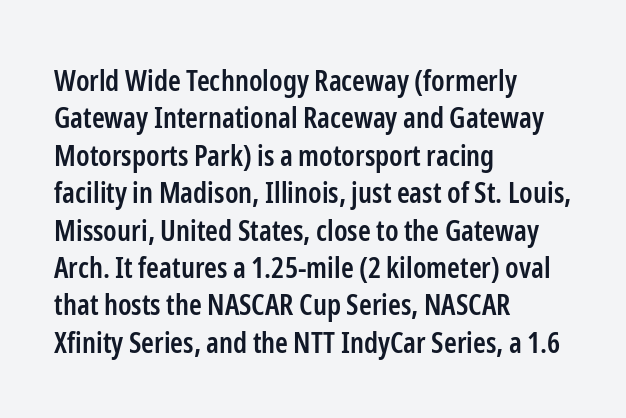
The image shows 29 px semibold, condensed sans-serif type, upright; set left-aligned, normal line spacing (1.29x), normal letter spacing, not underlined; low stroke contrast and a medium x-height.
